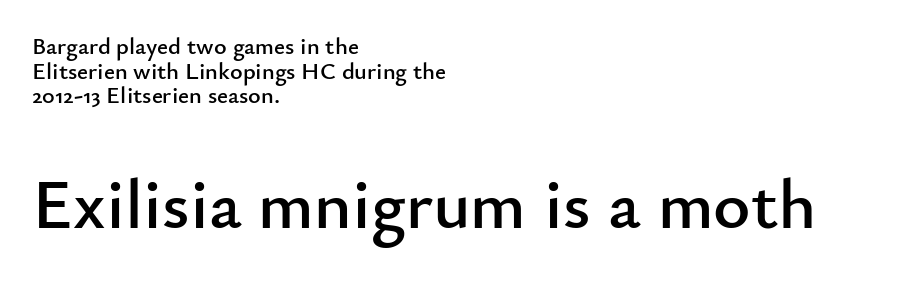
{"serif": "no", "italic": "no", "width": "normal", "stroke_contrast": "low", "x_height": "small", "monospaced": "no", "underline": "no", "align": "left", "line_spacing": "tight", "line_spacing_ratio": 1.03, "letter_spacing": "normal", "letter_spacing_em": 0.0, "larger_block": "second", "size_ratio": 2.96, "glyph_px": 71}
